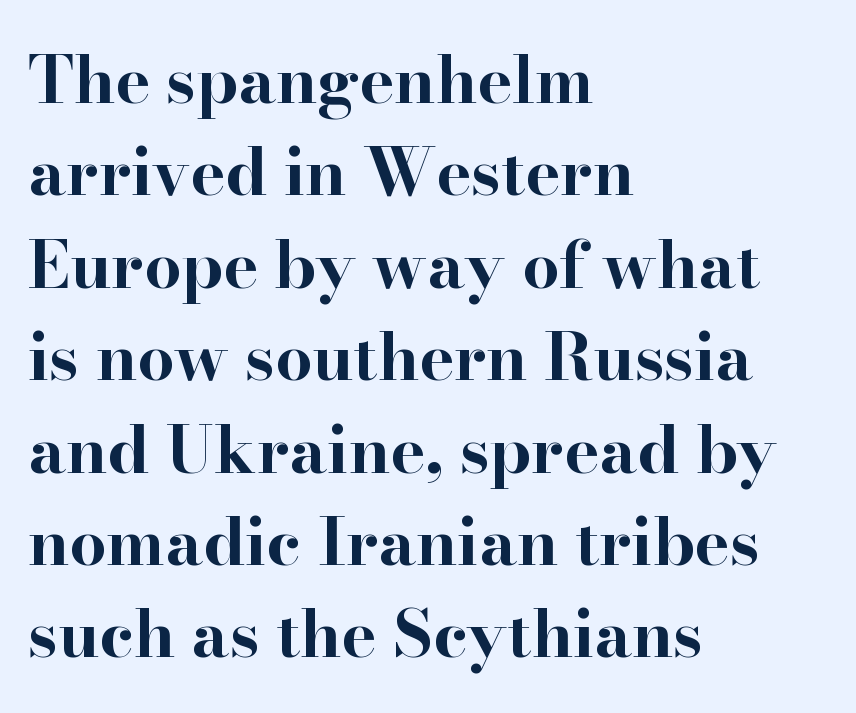
{"serif": "yes", "italic": "no", "bold": "yes", "weight": "bold", "width": "wide", "stroke_contrast": "high", "x_height": "small", "monospaced": "no", "underline": "no", "align": "left", "line_spacing": "normal", "line_spacing_ratio": 1.4, "letter_spacing": "normal", "letter_spacing_em": 0.0, "glyph_px": 66}
